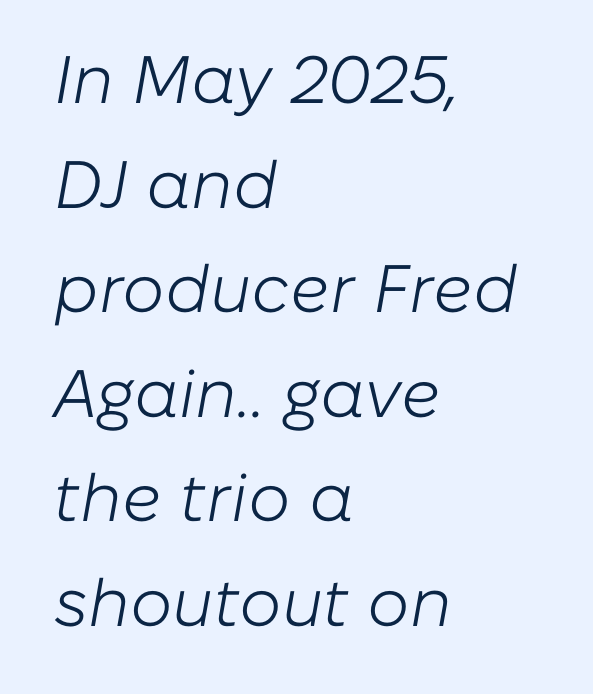
The type is set solid horizontally, with unmodified tracking. No letter is thick-stroked: the sample isn't bold. The compositor pushed each line to the left boundary. The specimen omits any rule beneath the text block's lines.
